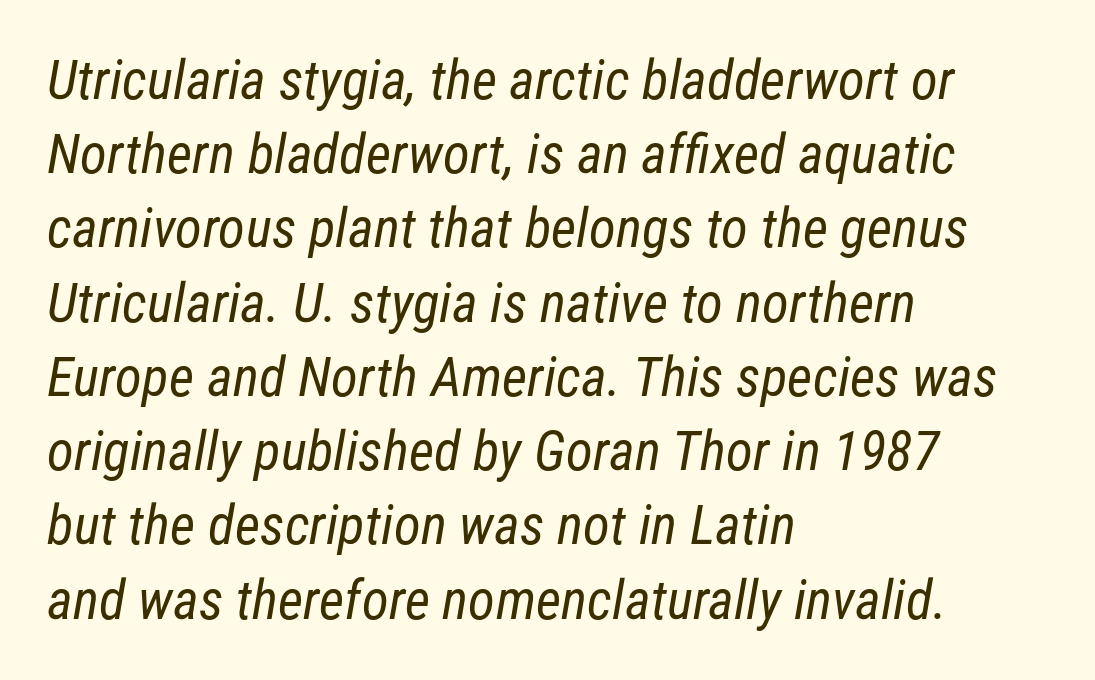
{"serif": "no", "bold": "no", "weight": "regular", "width": "condensed", "stroke_contrast": "low", "x_height": "medium", "monospaced": "no", "underline": "no", "align": "left", "line_spacing": "normal", "line_spacing_ratio": 1.35, "letter_spacing": "normal", "letter_spacing_em": 0.0, "glyph_px": 55}
